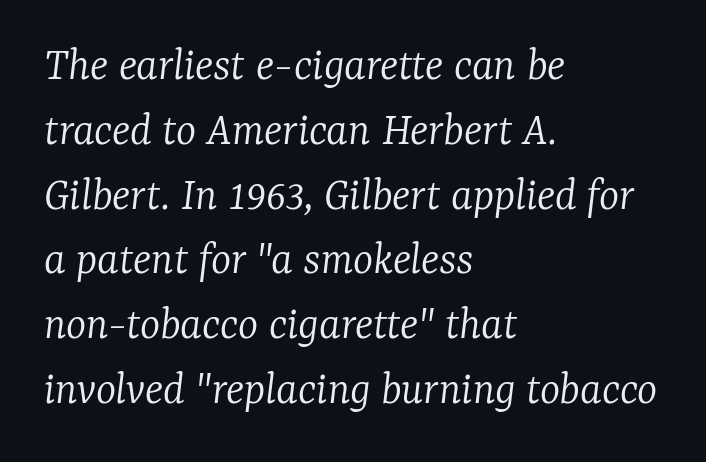
The image shows 48 px light serif type, italic (leaning right); set left-aligned, normal line spacing (1.35x), normal letter spacing, not underlined; low stroke contrast and a medium x-height.
